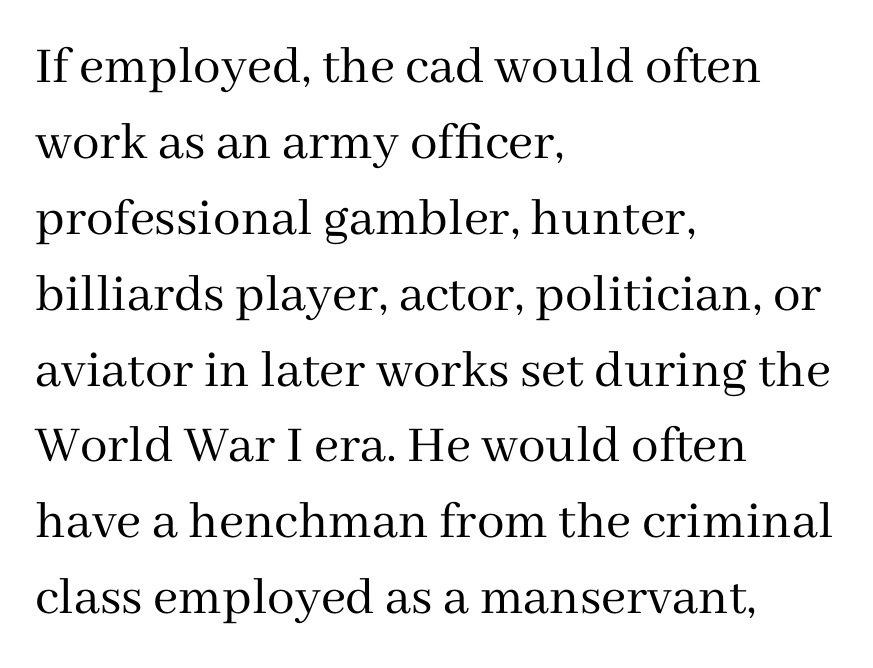
The image shows 55 px regular-weight serif type, upright; set left-aligned, normal line spacing (1.38x), normal letter spacing, not underlined; medium stroke contrast and a medium x-height.
